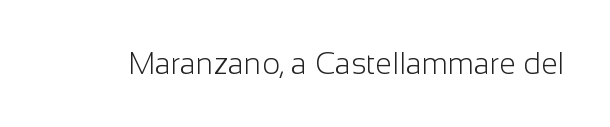
The image shows 30 px light sans-serif type, upright; set normal letter spacing, not underlined; low stroke contrast and a medium x-height.
